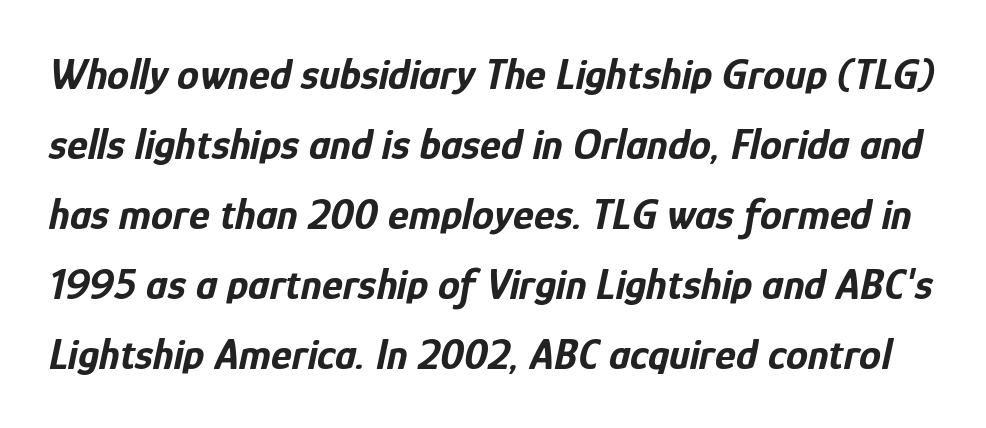
{"italic": "yes", "lean": "right", "slant_degrees": 12, "bold": "yes", "weight": "bold", "width": "condensed", "stroke_contrast": "low", "x_height": "medium", "monospaced": "no", "underline": "no", "line_spacing": "normal", "line_spacing_ratio": 1.59, "letter_spacing": "normal", "letter_spacing_em": 0.0, "glyph_px": 44}
